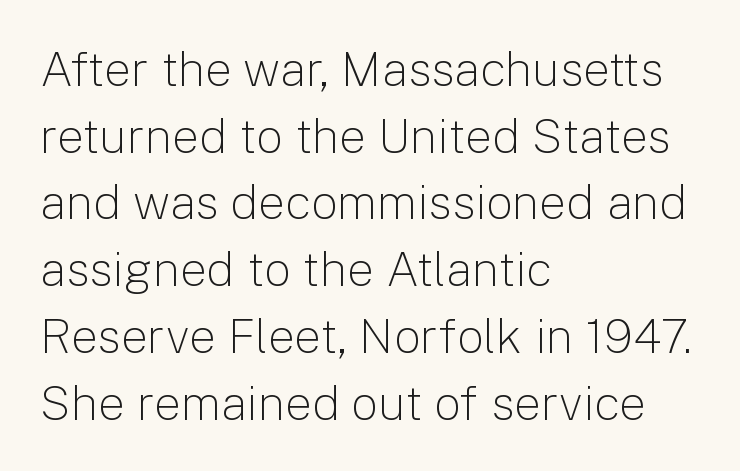
Q: Is the text bold? A: No.
Q: Is the text italic (slanted)? A: No, it is upright.
Q: Is the typeface a serif or a sans-serif typeface? A: Sans-serif.
Q: Is the text underlined? A: No.
Q: How is the paragraph aligned? A: Left-aligned.
Q: Is the spacing between letters normal or unusually wide? A: Normal.
Q: Is the spacing between lines tight, normal or loose? A: Normal.
Q: Width (condensed, normal, or wide)? A: Normal.
Q: Stroke contrast? A: Low.
Q: x-height? A: Medium.
Q: Monospaced? A: No.
